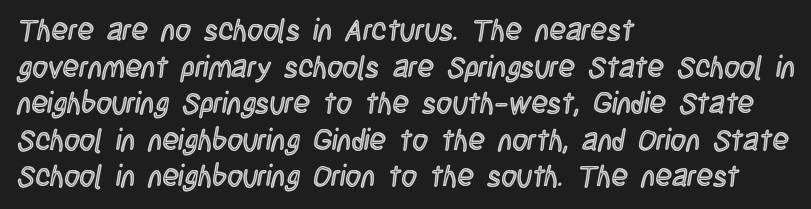
Leftover space on each line is placed entirely after the last word. Any mark beneath the type? The region is blank. The horizontal fit of the characters is conventional and even. The rendering uses natural spacing where letterforms have individual widths.
